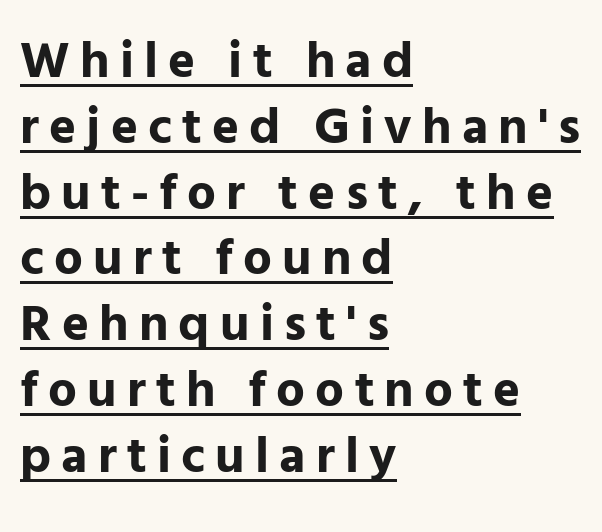
{"serif": "no", "italic": "no", "bold": "yes", "weight": "bold", "width": "normal", "stroke_contrast": "low", "x_height": "medium", "monospaced": "no", "underline": "yes", "align": "left", "line_spacing": "normal", "line_spacing_ratio": 1.29, "letter_spacing": "wide", "letter_spacing_em": 0.2, "glyph_px": 51}
